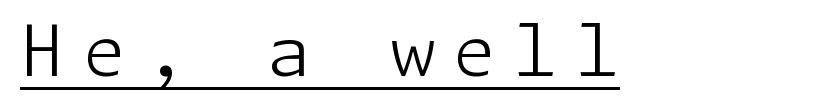
Q: Is the text bold? A: No.
Q: Is the text italic (slanted)? A: No, it is upright.
Q: Is the typeface a serif or a sans-serif typeface? A: Sans-serif.
Q: Is the text underlined? A: Yes.
Q: Is the spacing between letters normal or unusually wide? A: Unusually wide.
Q: Width (condensed, normal, or wide)? A: Normal.
Q: Stroke contrast? A: Low.
Q: x-height? A: Medium.
